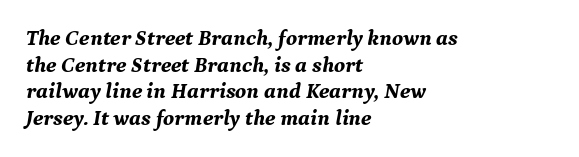
{"italic": "yes", "lean": "right", "slant_degrees": 9, "bold": "yes", "underline": "no", "align": "left", "line_spacing_ratio": 1.21, "letter_spacing": "normal", "letter_spacing_em": 0.0, "glyph_px": 22}
